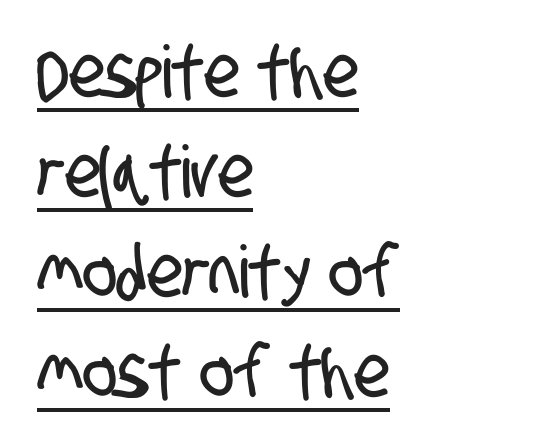
Regular leading. Each word holds together tightly as a unit, with standard inter-letter gaps. Varying glyph widths throughout — classic text-font behaviour. The designer went with a sans here, leaving each stem footless. This sample carries an underscore along the baseline area.
